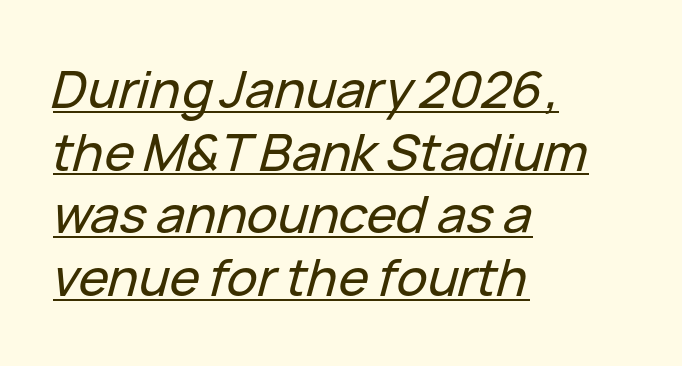
The passage shown has conventional tracking throughout. Line starts are locked; line ends wander. Does the lettering tilt? It does — this is italic. Is this a fixed-width face? No — the glyphs have proportional, varying widths. The typesetter has applied underlining to the passage shown.
